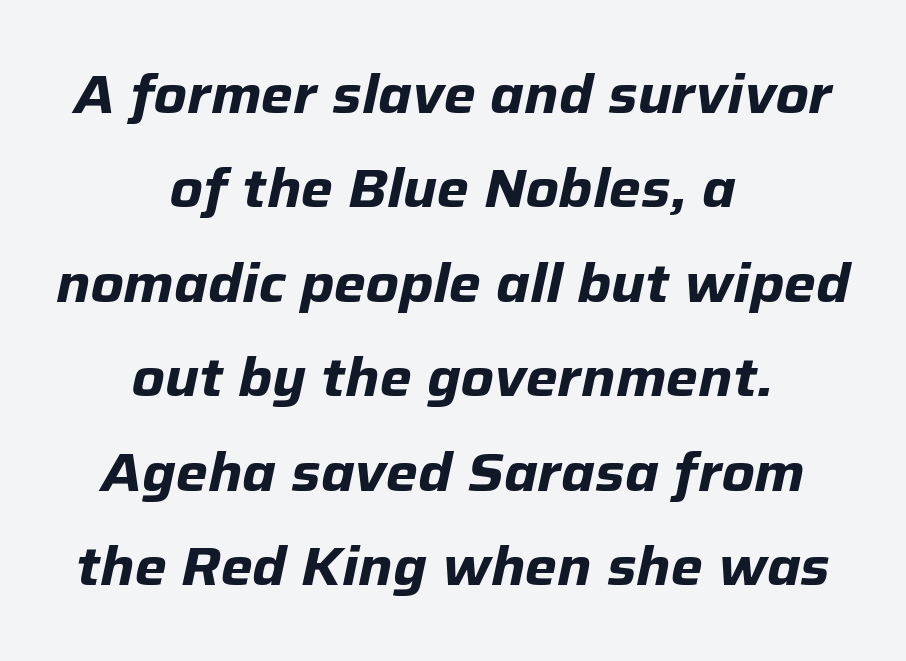
{"italic": "yes", "lean": "right", "slant_degrees": 12, "bold": "yes", "weight": "bold", "width": "normal", "stroke_contrast": "low", "x_height": "medium", "monospaced": "no", "underline": "no", "align": "center", "line_spacing_ratio": 1.75, "letter_spacing": "normal", "letter_spacing_em": 0.0, "glyph_px": 54}
